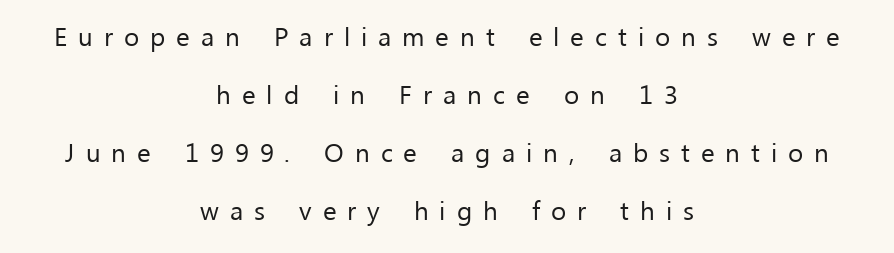
Stroke mass is kept to a normal reading level or below. Regarding leading, the lines here are spaced well apart. These lines stack symmetrically, like a column narrowing and widening about its center. The letters stand straight up with perfectly vertical stems. These lines have a slow, spaced-out rhythm from letter to letter.
